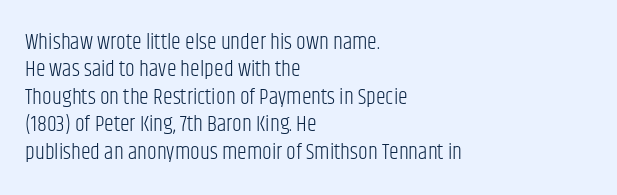
Counters stay open thanks to moderate or lighter strokes. All the whitespace from short lines collects on the right. Normally led — the rows are evenly, conventionally spaced. The glyphs are unaccompanied by any horizontal stroke below them.
